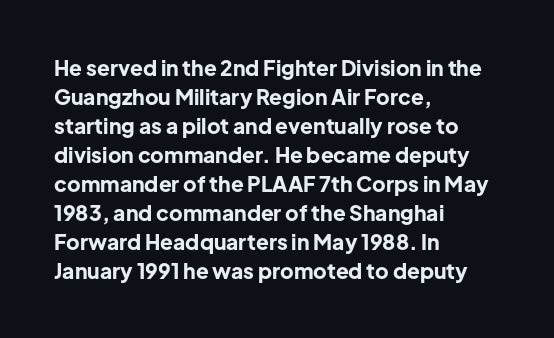
{"italic": "no", "bold": "yes", "underline": "no", "align": "left", "line_spacing": "normal", "line_spacing_ratio": 1.38, "letter_spacing": "normal", "letter_spacing_em": 0.0, "glyph_px": 21}
